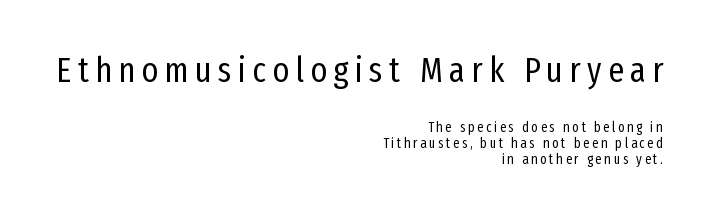
{"serif": "no", "italic": "no", "bold": "no", "weight": "regular", "width": "condensed", "stroke_contrast": "low", "x_height": "medium", "monospaced": "no", "underline": "no", "align": "right", "line_spacing_ratio": 1.16, "larger_block": "first", "size_ratio": 2.5, "glyph_px": 35}
